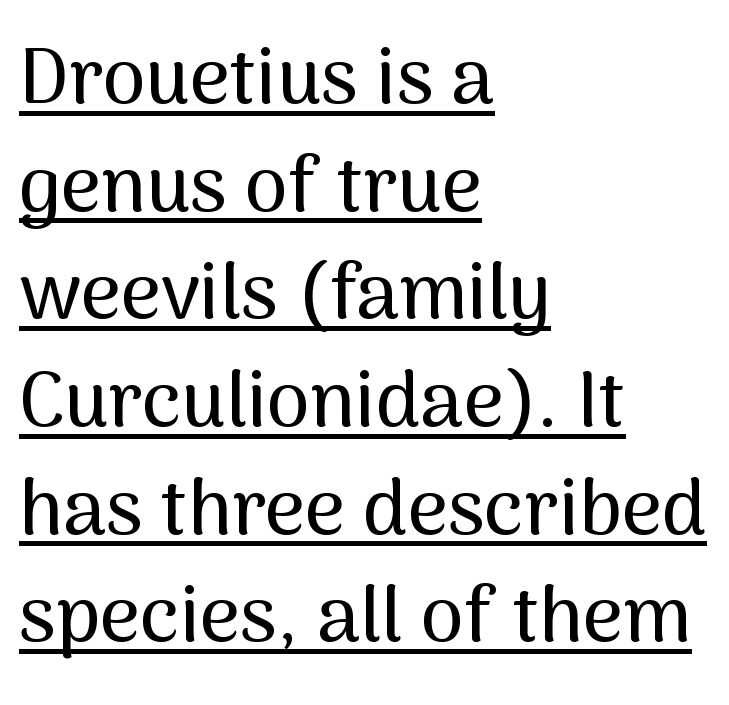
Q: Is the text italic (slanted)? A: No, it is upright.
Q: Is the typeface a serif or a sans-serif typeface? A: Sans-serif.
Q: Is the text underlined? A: Yes.
Q: How is the paragraph aligned? A: Left-aligned.
Q: Is the spacing between letters normal or unusually wide? A: Normal.
Q: Is the spacing between lines tight, normal or loose? A: Normal.
Q: Width (condensed, normal, or wide)? A: Normal.
Q: Stroke contrast? A: Medium.
Q: x-height? A: Medium.
Q: Monospaced? A: No.
